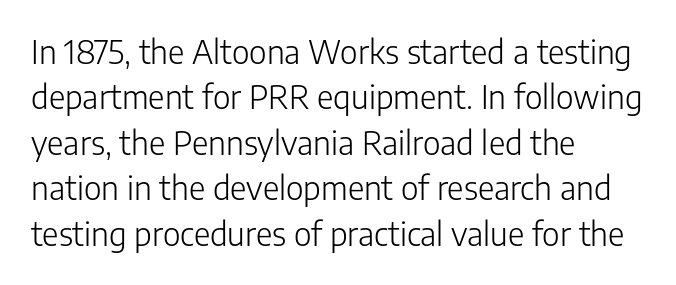
Q: Is the text bold? A: No.
Q: Is the text italic (slanted)? A: No, it is upright.
Q: Is the typeface a serif or a sans-serif typeface? A: Sans-serif.
Q: Is the text underlined? A: No.
Q: How is the paragraph aligned? A: Left-aligned.
Q: Is the spacing between letters normal or unusually wide? A: Normal.
Q: Is the spacing between lines tight, normal or loose? A: Normal.
Q: Width (condensed, normal, or wide)? A: Normal.
Q: Stroke contrast? A: Low.
Q: x-height? A: Medium.
Q: Monospaced? A: No.
